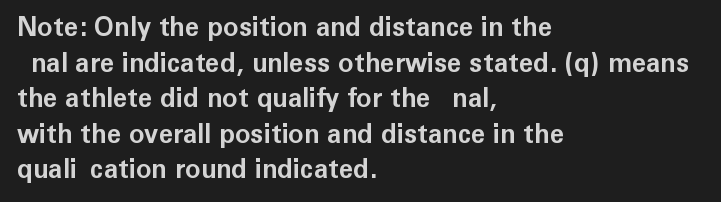
Descenders are the only things crossing below the line. Weight: bold. The tracking reads as untouched default to a designer's eye. A typesetter would mark this as roman, not italic.
